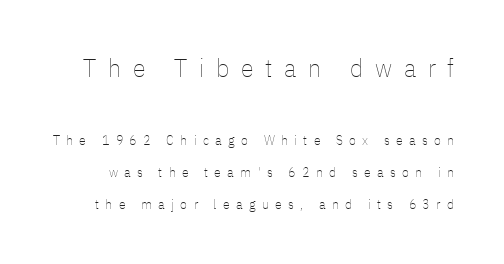
Q: Is the text bold? A: No.
Q: Is the text italic (slanted)? A: No, it is upright.
Q: Is the text underlined? A: No.
Q: Is the spacing between letters normal or unusually wide? A: Unusually wide.
Q: Is the spacing between lines tight, normal or loose? A: Loose.
Q: Which block of text is set in a larger size, the first (top) or the second (bottom)? A: The first (top) one.
